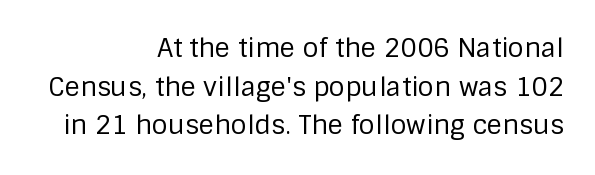
The image shows 26 px text type, upright; set right-aligned, normal line spacing (1.49x), normal letter spacing, not underlined.
